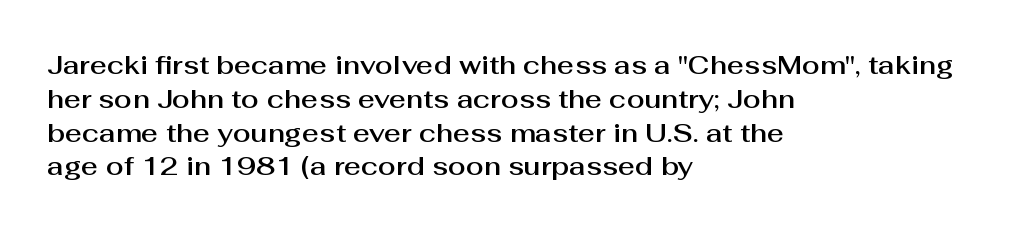
The ragged edge is on the right, which tells us the setting is flush left. How would I describe the line gaps? Plain and ordinary. This is the regular roman posture of the typeface. Only glyphs here, with clear space below each row.
